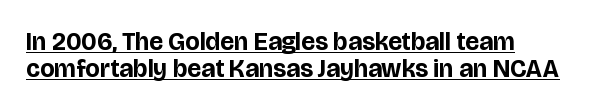
The image shows 25 px bold type, upright; set left-aligned, tight line spacing (1.1x), normal letter spacing, underlined.
